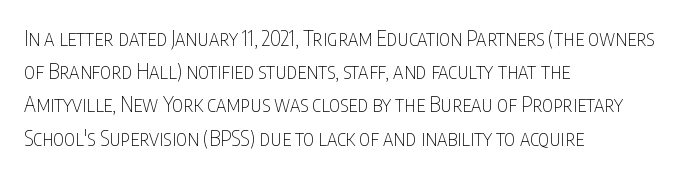
{"italic": "no", "bold": "no", "underline": "no", "align": "left", "line_spacing": "normal", "line_spacing_ratio": 1.58, "letter_spacing": "normal", "letter_spacing_em": 0.0, "glyph_px": 21}
